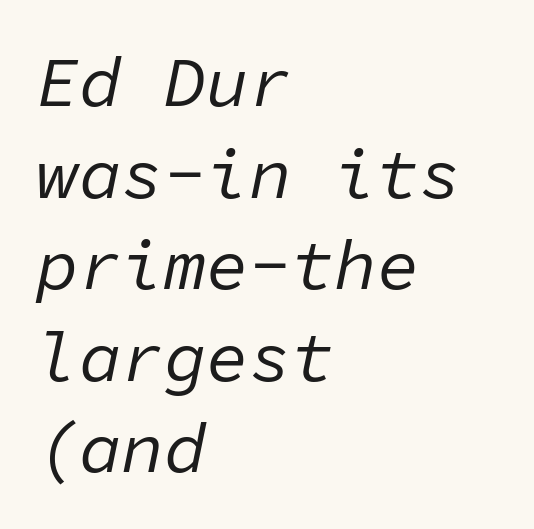
Q: Is the text bold? A: No.
Q: Is the text italic (slanted)? A: Yes, it leans right by about 11 degrees.
Q: Is the text underlined? A: No.
Q: How is the paragraph aligned? A: Left-aligned.
Q: Is the spacing between letters normal or unusually wide? A: Normal.
Q: Is the spacing between lines tight, normal or loose? A: Normal.
Q: Width (condensed, normal, or wide)? A: Normal.
Q: Stroke contrast? A: Low.
Q: x-height? A: Medium.
Q: Monospaced? A: Yes.
